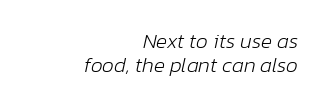
The image shows 21 px text type, italic (leaning right); set right-aligned, line spacing 1.16x, normal letter spacing, not underlined.
